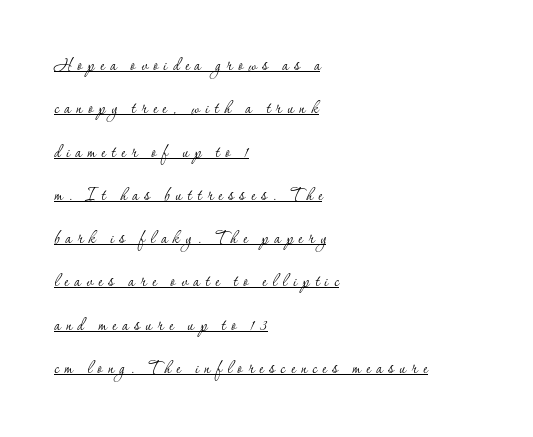
The image shows 21 px text type; set left-aligned, loose line spacing (2.06x), unusually wide letter spacing (+0.27 em), underlined.
